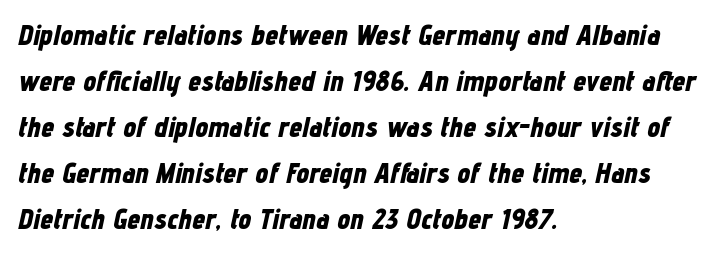
The image shows 29 px bold, condensed type, italic (leaning right); set left-aligned, normal line spacing (1.59x), normal letter spacing, not underlined; low stroke contrast and a medium x-height.
